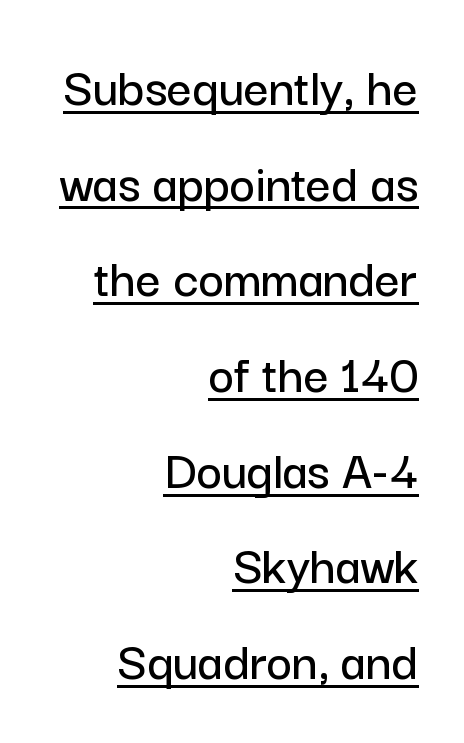
The image shows 55 px sans-serif type, upright; set right-aligned, line spacing 1.74x, normal letter spacing, underlined; low stroke contrast and a medium x-height.
